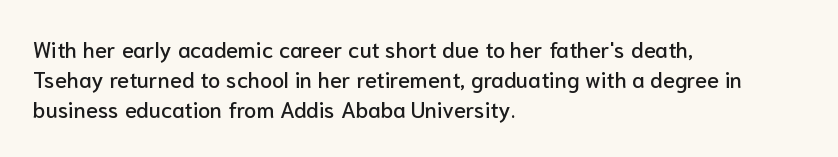
{"italic": "no", "underline": "no", "align": "left", "line_spacing": "normal", "line_spacing_ratio": 1.37, "letter_spacing": "normal", "letter_spacing_em": 0.0, "glyph_px": 22}
